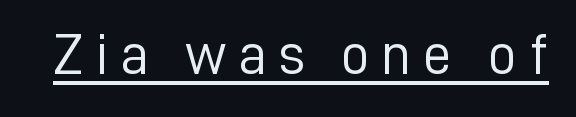
{"serif": "no", "italic": "no", "bold": "no", "weight": "light", "width": "normal", "stroke_contrast": "low", "x_height": "medium", "monospaced": "no", "underline": "yes", "letter_spacing": "wide", "letter_spacing_em": 0.2, "glyph_px": 58}
